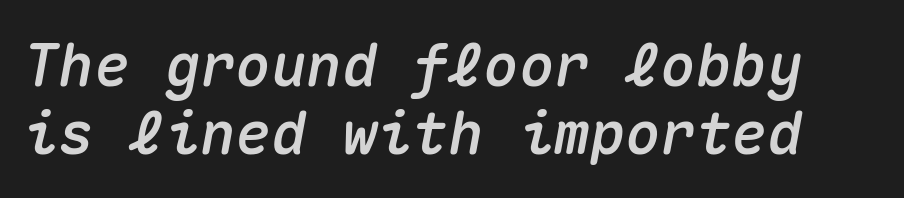
The image shows 59 px text type, italic (leaning right), monospaced; set line spacing 1.16x, normal letter spacing, not underlined; medium stroke contrast and a medium x-height.
